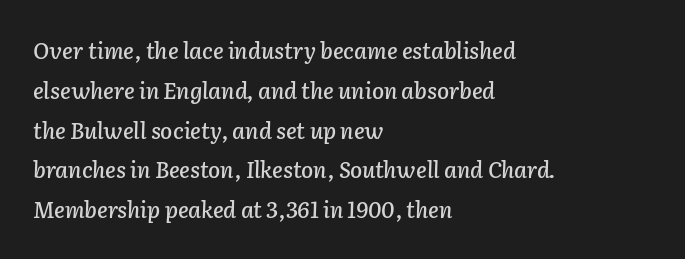
{"italic": "yes", "lean": "right", "slant_degrees": 2, "underline": "no", "align": "left", "line_spacing_ratio": 1.81, "letter_spacing": "normal", "letter_spacing_em": 0.0, "glyph_px": 22}
